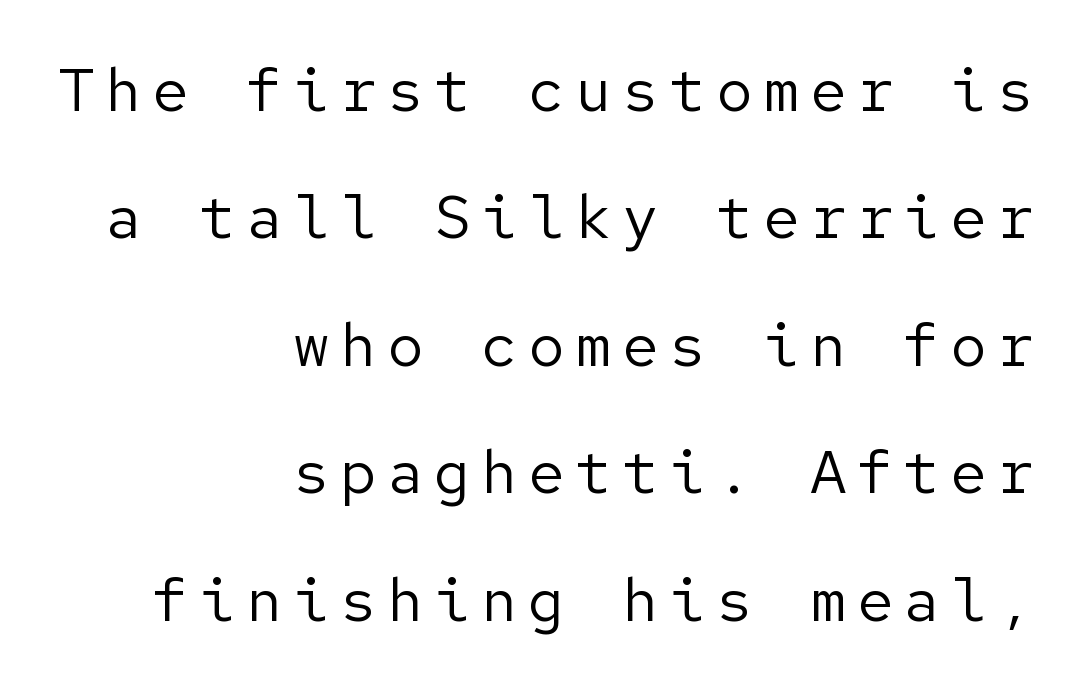
Compared with typical paragraphs, the rows here are farther apart. Posture: vertical. These lines stack with their right ends in a neat column. Any mark beneath the type? The region is blank. Summary of weight: not heavy and not bold. Examine the stroke ends and you'll find no serifs.
